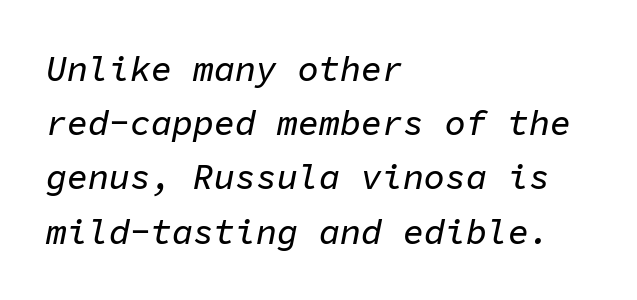
{"italic": "yes", "lean": "right", "slant_degrees": 11, "width": "normal", "stroke_contrast": "low", "x_height": "medium", "monospaced": "yes", "underline": "no", "align": "left", "line_spacing": "normal", "line_spacing_ratio": 1.55, "letter_spacing": "normal", "letter_spacing_em": 0.0, "glyph_px": 35}
